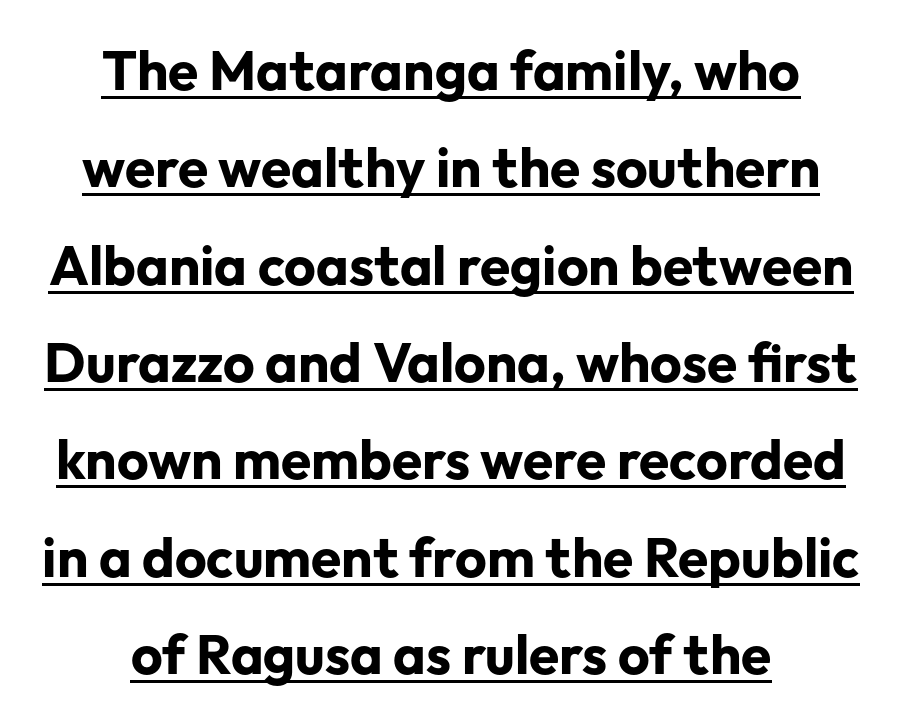
The image shows 55 px bold sans-serif type, upright; set centered, line spacing 1.77x, normal letter spacing, underlined; low stroke contrast and a medium x-height.
